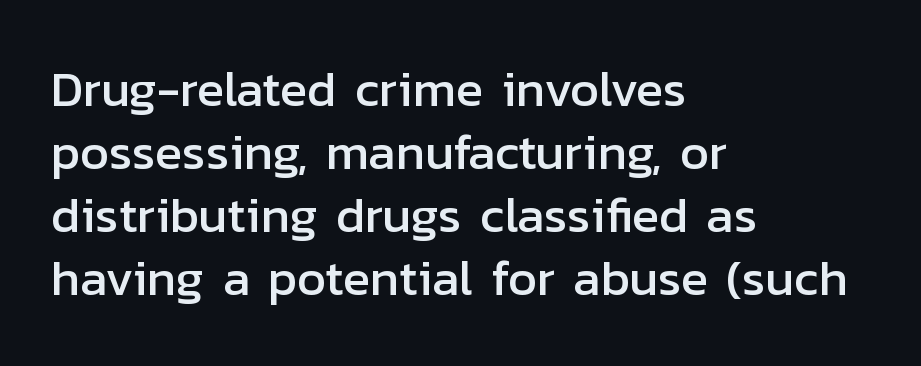
What stands out about the letter spacing? Nothing — it is the standard amount. Words float on clear page, feet unadorned. Think of a printed novel: that variable character pitch is what you see here. What's the leading like? Ordinary, nothing unusual.
